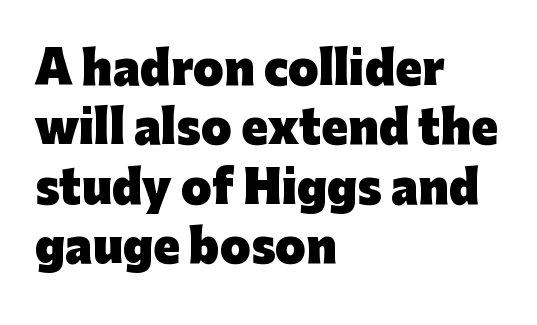
Q: Is the text bold? A: Yes.
Q: Is the text italic (slanted)? A: No, it is upright.
Q: Is the typeface a serif or a sans-serif typeface? A: Sans-serif.
Q: Is the text underlined? A: No.
Q: How is the paragraph aligned? A: Left-aligned.
Q: Is the spacing between letters normal or unusually wide? A: Normal.
Q: Is the spacing between lines tight, normal or loose? A: Normal.
Q: Width (condensed, normal, or wide)? A: Normal.
Q: Stroke contrast? A: Low.
Q: x-height? A: Medium.
Q: Monospaced? A: No.
